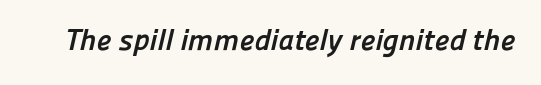
Q: Is the text bold? A: Yes.
Q: Is the typeface a serif or a sans-serif typeface? A: Sans-serif.
Q: Is the text underlined? A: No.
Q: Is the spacing between letters normal or unusually wide? A: Normal.
Q: Width (condensed, normal, or wide)? A: Normal.
Q: Stroke contrast? A: Low.
Q: x-height? A: Medium.
Q: Monospaced? A: No.
